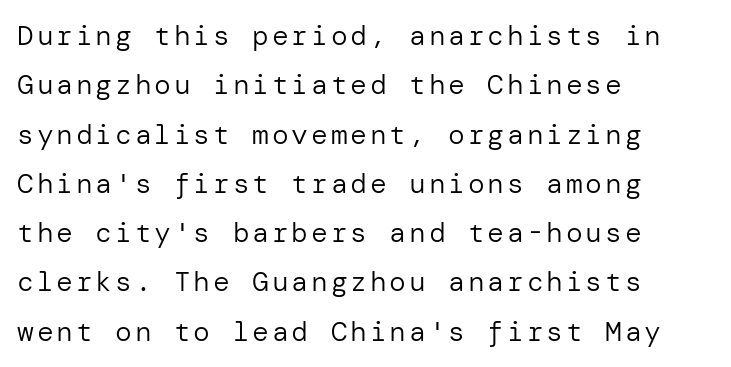
Q: Is the text bold? A: No.
Q: Is the text italic (slanted)? A: No, it is upright.
Q: Is the typeface a serif or a sans-serif typeface? A: Sans-serif.
Q: Is the text underlined? A: No.
Q: How is the paragraph aligned? A: Left-aligned.
Q: Width (condensed, normal, or wide)? A: Normal.
Q: Stroke contrast? A: Low.
Q: x-height? A: Medium.
